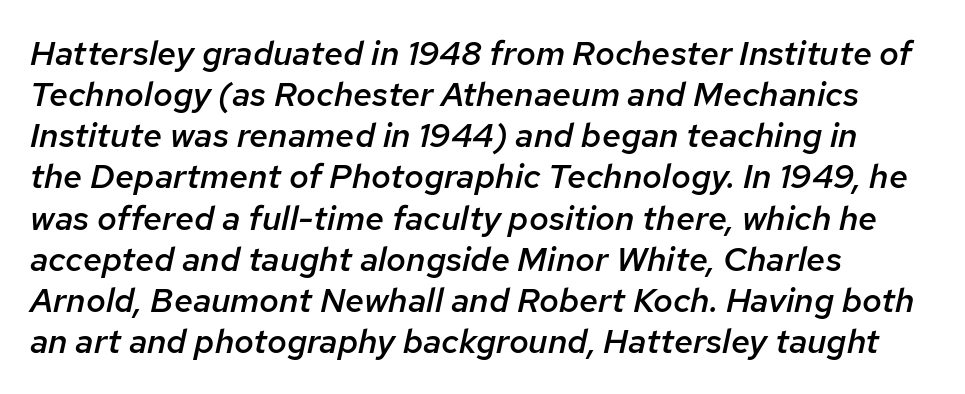
The image shows 34 px semibold type, italic (leaning right); set left-aligned, line spacing 1.21x, normal letter spacing, not underlined; low stroke contrast and a medium x-height.
